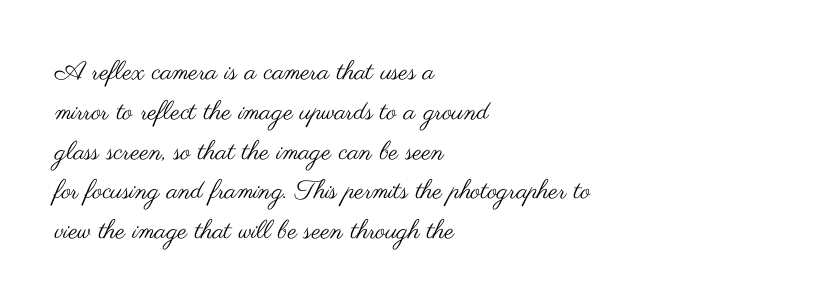
Q: Is the text bold? A: No.
Q: Is the text italic (slanted)? A: Yes.
Q: Is the text underlined? A: No.
Q: How is the paragraph aligned? A: Left-aligned.
Q: Is the spacing between letters normal or unusually wide? A: Normal.
Q: Is the spacing between lines tight, normal or loose? A: Normal.
